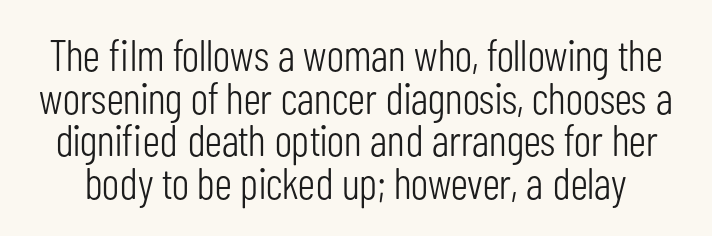
The type is set solid horizontally, with unmodified tracking. Unlike a traditional serif, this face leaves its strokes unadorned. Interline gaps are noticeably narrow in this sample. Looks like regular typesetting: each glyph gets only the width it needs.
